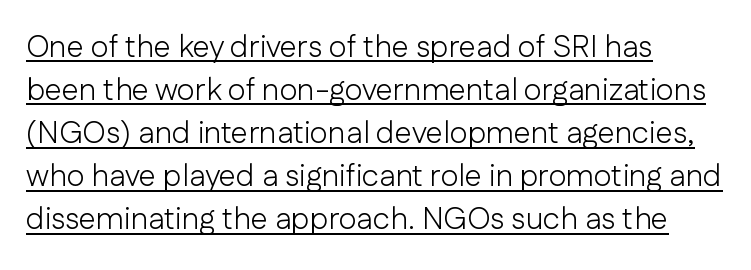
Nothing heavy about these letters — not bold at all. Each letter keeps its own natural width here, so spacing adapts to shape. One glance says typical: line gaps are just what's usual. The typography opts for an upright posture over an oblique one. This is sans-serif lettering, the kind often seen on screens and signage.
